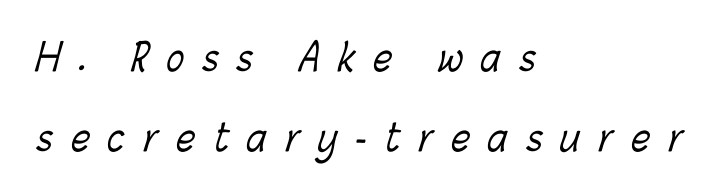
{"bold": "no", "weight": "light", "width": "condensed", "stroke_contrast": "low", "x_height": "medium", "monospaced": "no", "underline": "no", "align": "left", "line_spacing": "loose", "line_spacing_ratio": 2.15, "letter_spacing": "wide", "letter_spacing_em": 0.49, "glyph_px": 37}
